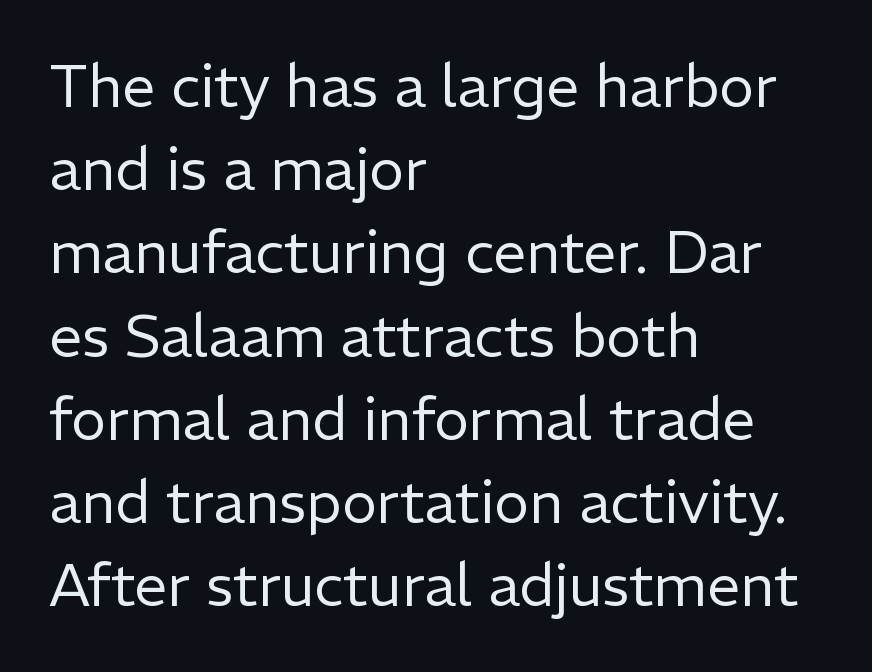
Q: Is the text bold? A: No.
Q: Is the text italic (slanted)? A: No, it is upright.
Q: Is the typeface a serif or a sans-serif typeface? A: Sans-serif.
Q: Is the text underlined? A: No.
Q: How is the paragraph aligned? A: Left-aligned.
Q: Is the spacing between letters normal or unusually wide? A: Normal.
Q: Is the spacing between lines tight, normal or loose? A: Normal.
Q: Width (condensed, normal, or wide)? A: Normal.
Q: Stroke contrast? A: Low.
Q: x-height? A: Medium.
Q: Monospaced? A: No.
